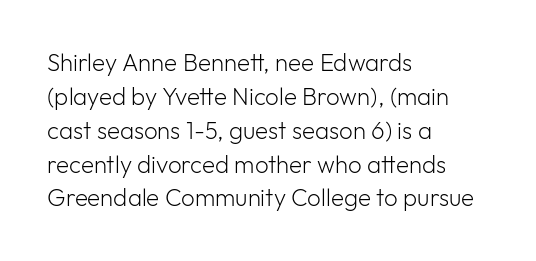
{"italic": "no", "bold": "no", "underline": "no", "align": "left", "line_spacing": "normal", "line_spacing_ratio": 1.41, "letter_spacing": "normal", "letter_spacing_em": 0.0, "glyph_px": 24}
